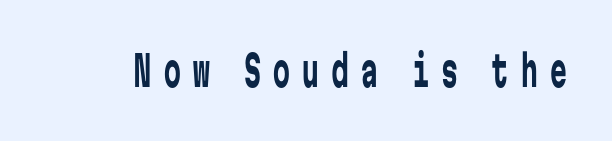
{"serif": "no", "italic": "no", "bold": "no", "weight": "regular", "width": "condensed", "stroke_contrast": "low", "x_height": "medium", "monospaced": "yes", "underline": "no", "letter_spacing": "wide", "letter_spacing_em": 0.3, "glyph_px": 42}
